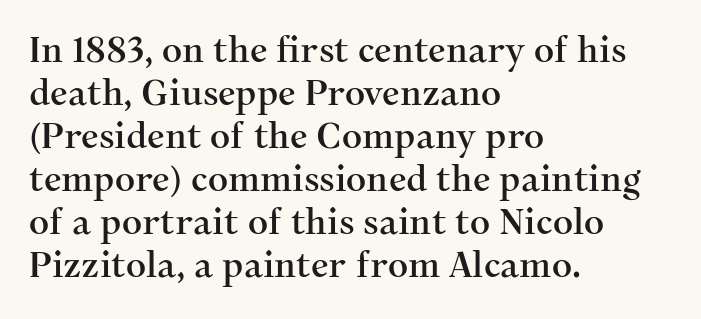
Does the copy run flush right? No — it runs flush left. Font category for this specimen: serif. What stands out about the letter spacing? Nothing — it is the standard amount. The rendering uses natural spacing where letterforms have individual widths.
